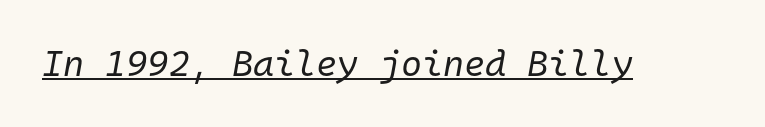
Q: Is the text bold? A: No.
Q: Is the text italic (slanted)? A: Yes, it leans right by about 10 degrees.
Q: Is the text underlined? A: Yes.
Q: Is the spacing between letters normal or unusually wide? A: Normal.
Q: Width (condensed, normal, or wide)? A: Normal.
Q: Stroke contrast? A: Low.
Q: x-height? A: Medium.
Q: Monospaced? A: Yes.
